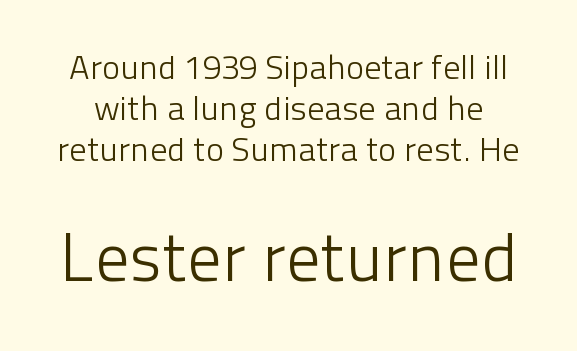
{"serif": "no", "italic": "no", "bold": "no", "weight": "light", "width": "normal", "stroke_contrast": "low", "x_height": "medium", "monospaced": "no", "underline": "no", "line_spacing_ratio": 1.2, "letter_spacing": "normal", "letter_spacing_em": 0.0, "larger_block": "second", "size_ratio": 2.0, "glyph_px": 68}
